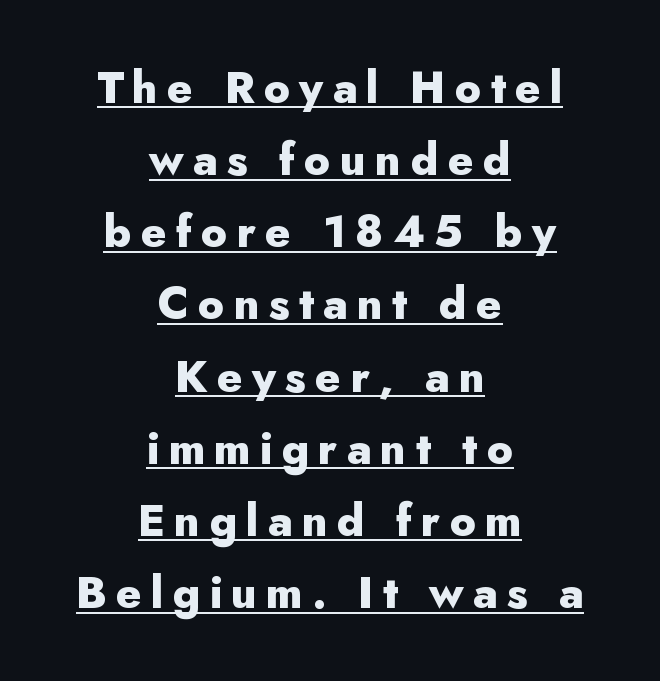
The image shows 44 px heavy sans-serif type, upright; set centered, normal line spacing (1.64x), unusually wide letter spacing (+0.21 em), underlined; low stroke contrast and a small x-height.
